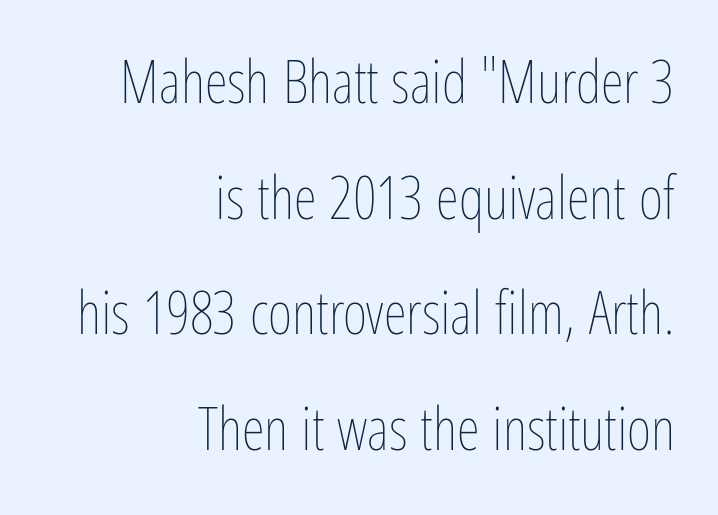
Letter spacing: default. Note the varied advance widths — an 'i' is clearly narrower than an 'm'. Words float on clear page, feet unadorned. Weight: not bold — regular or lighter. Every character sits straight up, as roman type does. Is the block centered? No — it sits flush against the right margin.
